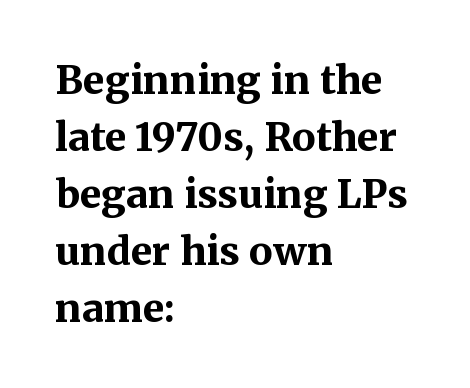
{"serif": "yes", "italic": "no", "bold": "yes", "weight": "bold", "width": "normal", "stroke_contrast": "medium", "x_height": "medium", "monospaced": "no", "underline": "no", "align": "left", "line_spacing": "normal", "line_spacing_ratio": 1.46, "letter_spacing": "normal", "letter_spacing_em": 0.0, "glyph_px": 39}
